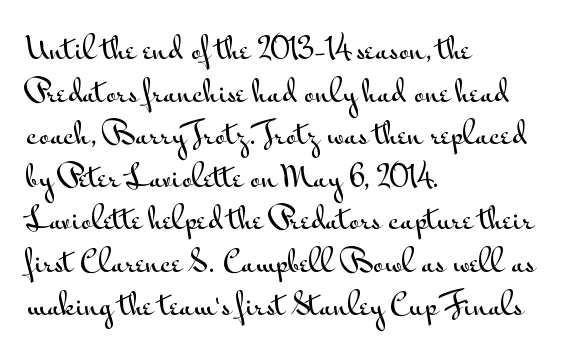
The image shows 30 px wide sans-serif type; set left-aligned, normal line spacing (1.42x), normal letter spacing, not underlined; medium stroke contrast and a small x-height.
